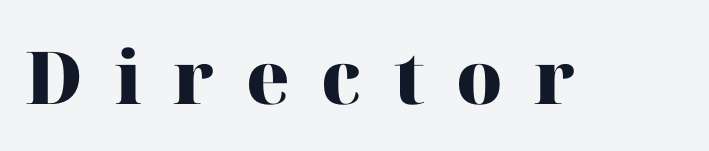
The image shows 73 px heavy serif type, upright; set unusually wide letter spacing (+0.43 em), not underlined; high stroke contrast and a medium x-height.
